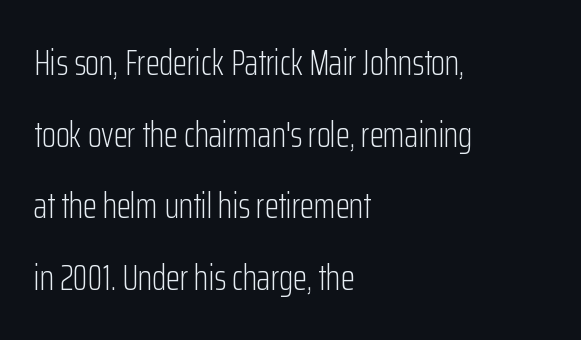
{"serif": "no", "italic": "no", "bold": "no", "weight": "light", "width": "condensed", "stroke_contrast": "low", "x_height": "medium", "monospaced": "no", "underline": "no", "align": "left", "line_spacing": "loose", "line_spacing_ratio": 1.99, "letter_spacing": "normal", "letter_spacing_em": 0.0, "glyph_px": 36}
